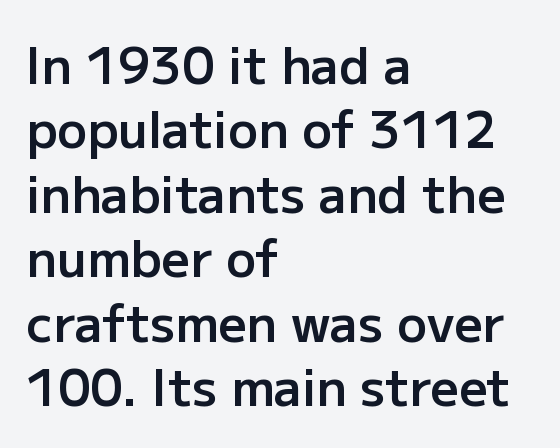
This rendering features lettering with no underline. The passage shown is semibold, sitting just below true bold. Line starts are locked; line ends wander. Varying glyph widths throughout — classic text-font behaviour. How would I describe the line gaps? Plain and ordinary. This is the regular roman posture of the typeface.
